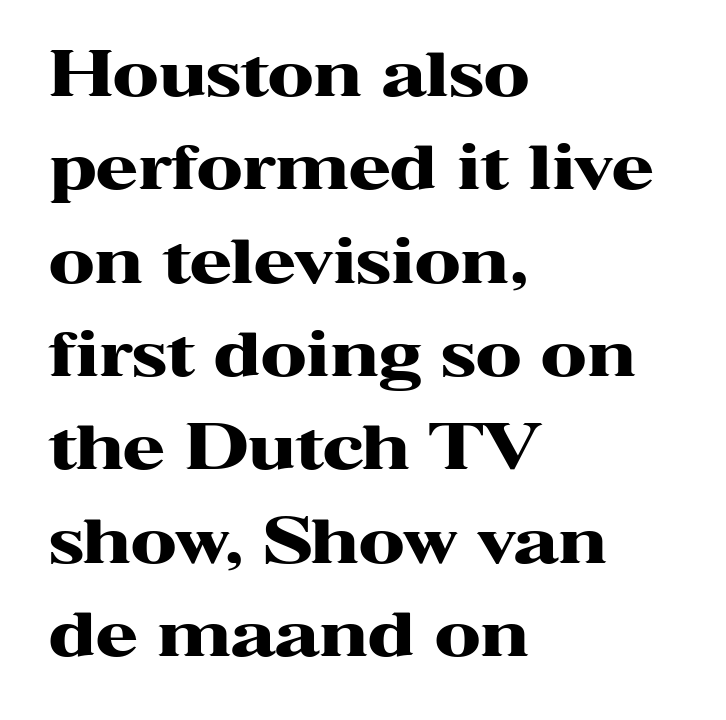
This sample uses a serif face. Glyph-to-glyph distance matches everyday printed text. The passage shown is typed in a proportional face where columns would drift. If you drew a ruler down the left edge, every line would touch it. Honestly, the row spacing looks completely unremarkable.
